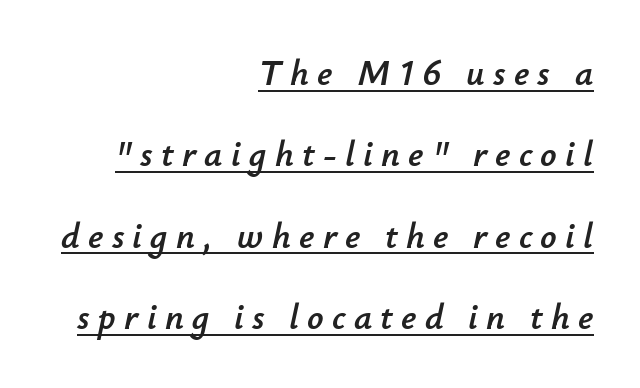
Q: Is the text italic (slanted)? A: Yes, it leans right by about 12 degrees.
Q: Is the text underlined? A: Yes.
Q: How is the paragraph aligned? A: Right-aligned.
Q: Is the spacing between letters normal or unusually wide? A: Unusually wide.
Q: Is the spacing between lines tight, normal or loose? A: Loose.
Q: Width (condensed, normal, or wide)? A: Normal.
Q: Stroke contrast? A: Low.
Q: x-height? A: Small.
Q: Monospaced? A: No.
